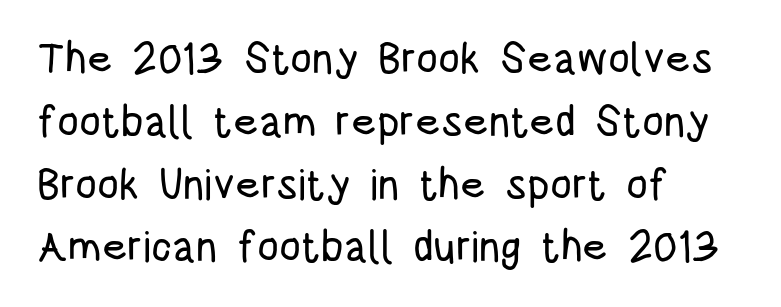
{"serif": "no", "italic": "no", "width": "condensed", "stroke_contrast": "low", "x_height": "large", "monospaced": "no", "underline": "no", "align": "left", "line_spacing": "normal", "line_spacing_ratio": 1.46, "letter_spacing": "normal", "letter_spacing_em": 0.0, "glyph_px": 43}
